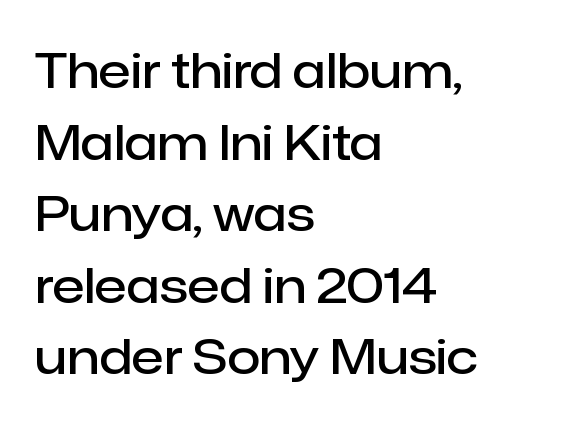
{"serif": "no", "italic": "no", "bold": "semi", "weight": "semibold", "width": "normal", "stroke_contrast": "low", "x_height": "medium", "monospaced": "no", "underline": "no", "align": "left", "line_spacing": "normal", "line_spacing_ratio": 1.49, "letter_spacing": "normal", "letter_spacing_em": 0.0, "glyph_px": 48}
